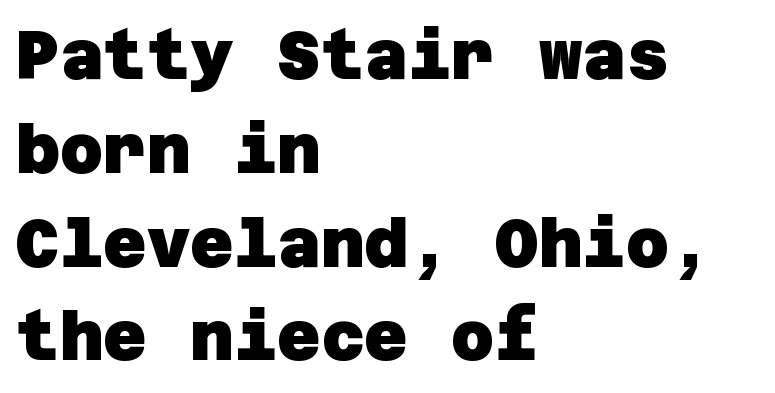
Q: Is the text bold? A: Yes.
Q: Is the typeface a serif or a sans-serif typeface? A: Sans-serif.
Q: Is the text underlined? A: No.
Q: How is the paragraph aligned? A: Left-aligned.
Q: Is the spacing between letters normal or unusually wide? A: Normal.
Q: Is the spacing between lines tight, normal or loose? A: Normal.
Q: Width (condensed, normal, or wide)? A: Normal.
Q: Stroke contrast? A: Low.
Q: x-height? A: Large.
